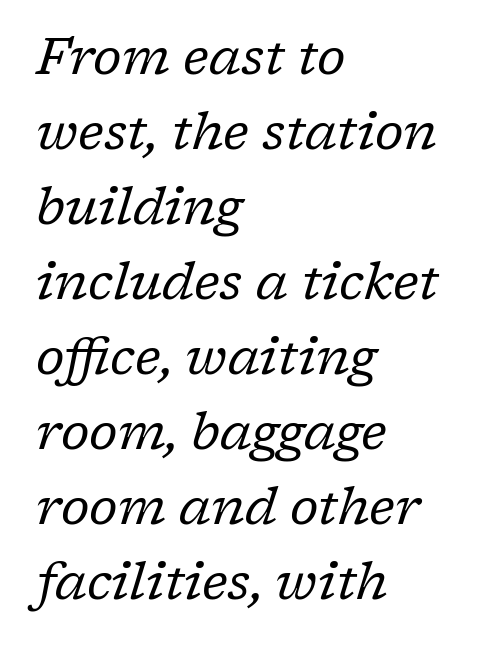
{"serif": "yes", "italic": "yes", "lean": "right", "slant_degrees": 17, "bold": "no", "weight": "regular", "width": "normal", "stroke_contrast": "low", "x_height": "medium", "monospaced": "no", "underline": "no", "align": "left", "line_spacing": "normal", "line_spacing_ratio": 1.47, "letter_spacing": "normal", "letter_spacing_em": 0.0, "glyph_px": 51}
